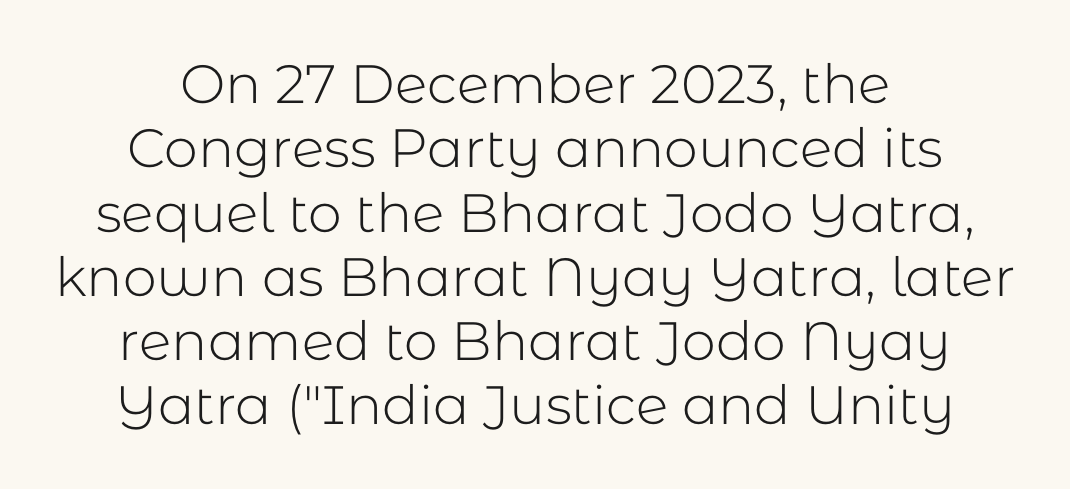
The image shows 54 px light sans-serif type, upright; set centered, line spacing 1.19x, normal letter spacing, not underlined; low stroke contrast and a medium x-height.
